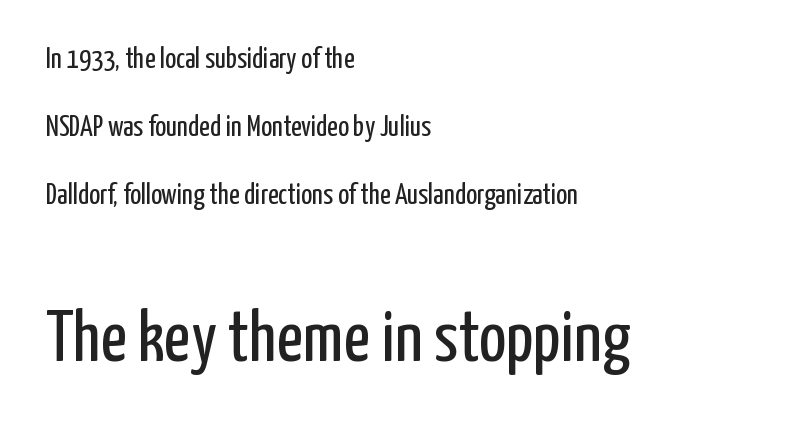
{"serif": "no", "italic": "no", "bold": "no", "weight": "regular", "width": "condensed", "stroke_contrast": "low", "x_height": "medium", "monospaced": "no", "underline": "no", "align": "left", "line_spacing": "loose", "line_spacing_ratio": 2.35, "letter_spacing": "normal", "letter_spacing_em": 0.0, "larger_block": "second", "size_ratio": 2.48, "glyph_px": 72}
